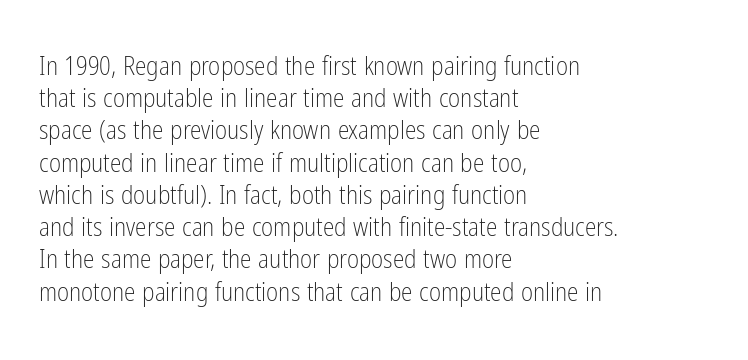
{"italic": "no", "bold": "no", "underline": "no", "align": "left", "line_spacing_ratio": 1.24, "letter_spacing": "normal", "letter_spacing_em": 0.0, "glyph_px": 26}
